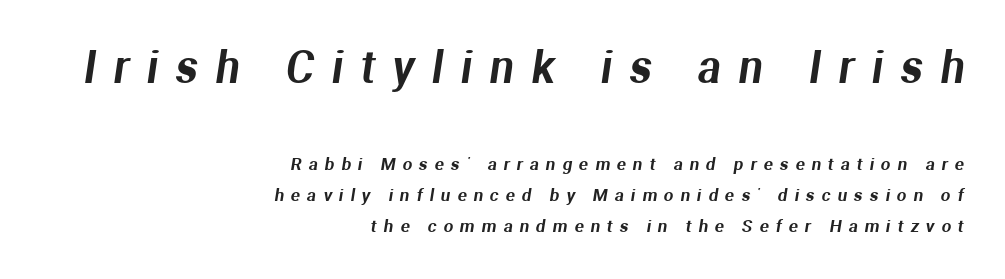
{"serif": "no", "width": "normal", "stroke_contrast": "medium", "x_height": "medium", "monospaced": "no", "underline": "no", "align": "right", "line_spacing_ratio": 1.81, "letter_spacing": "wide", "letter_spacing_em": 0.41, "larger_block": "first", "size_ratio": 2.53, "glyph_px": 43}
